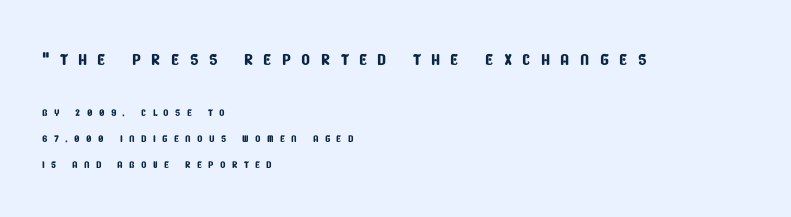
Q: Is the text underlined? A: No.
Q: How is the paragraph aligned? A: Left-aligned.
Q: Is the spacing between letters normal or unusually wide? A: Unusually wide.
Q: Which block of text is set in a larger size, the first (top) or the second (bottom)? A: The first (top) one.
